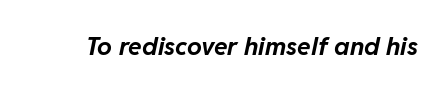
{"italic": "yes", "lean": "right", "slant_degrees": 11, "bold": "yes", "underline": "no", "letter_spacing": "normal", "letter_spacing_em": 0.0, "glyph_px": 25}
